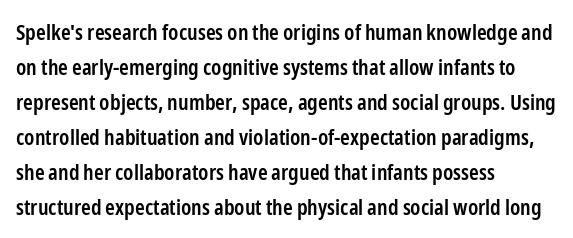
Q: Is the text bold? A: Semi-bold.
Q: Is the text italic (slanted)? A: No, it is upright.
Q: Is the text underlined? A: No.
Q: How is the paragraph aligned? A: Left-aligned.
Q: Is the spacing between letters normal or unusually wide? A: Normal.
Q: Is the spacing between lines tight, normal or loose? A: Normal.
